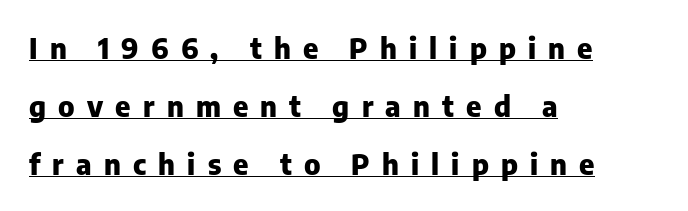
Q: Is the text bold? A: Yes.
Q: Is the text italic (slanted)? A: No, it is upright.
Q: Is the typeface a serif or a sans-serif typeface? A: Sans-serif.
Q: Is the text underlined? A: Yes.
Q: How is the paragraph aligned? A: Left-aligned.
Q: Is the spacing between letters normal or unusually wide? A: Unusually wide.
Q: Is the spacing between lines tight, normal or loose? A: Loose.
Q: Width (condensed, normal, or wide)? A: Normal.
Q: Stroke contrast? A: Low.
Q: x-height? A: Medium.
Q: Monospaced? A: No.
